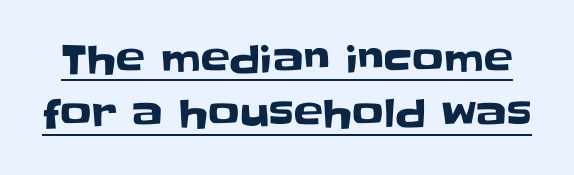
{"serif": "no", "italic": "no", "width": "normal", "stroke_contrast": "low", "x_height": "large", "monospaced": "no", "underline": "yes", "line_spacing": "normal", "line_spacing_ratio": 1.39, "letter_spacing": "normal", "letter_spacing_em": 0.0, "glyph_px": 39}
